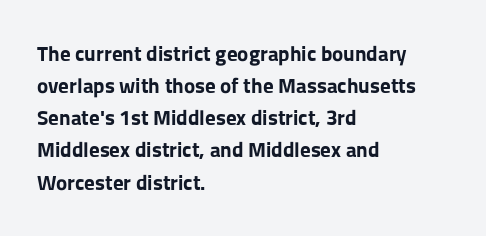
{"italic": "no", "bold": "yes", "underline": "no", "align": "left", "line_spacing": "normal", "line_spacing_ratio": 1.53, "letter_spacing": "normal", "letter_spacing_em": 0.0, "glyph_px": 21}
